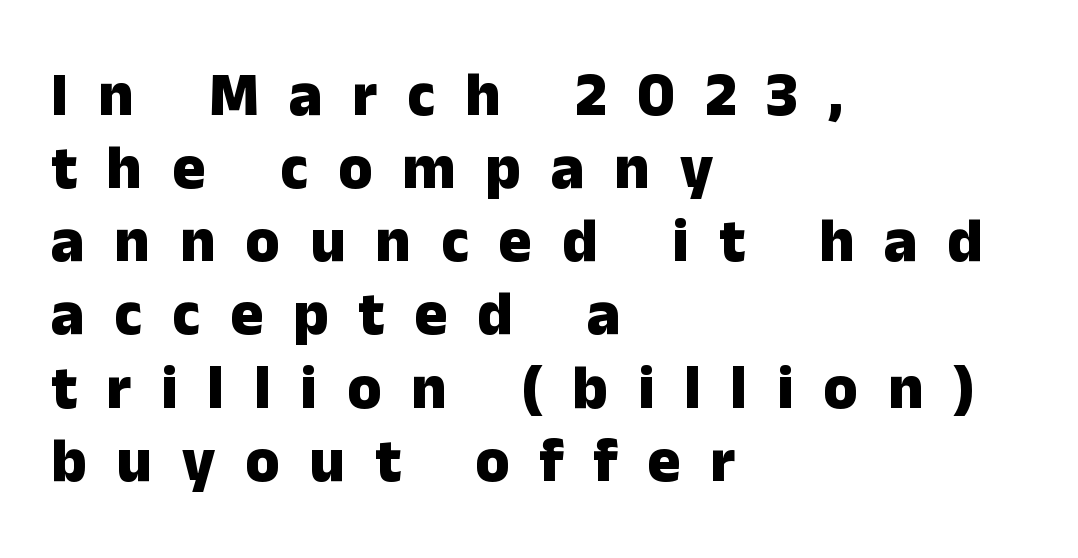
{"serif": "no", "italic": "no", "bold": "yes", "weight": "heavy", "width": "normal", "stroke_contrast": "low", "x_height": "medium", "monospaced": "no", "underline": "no", "align": "left", "line_spacing_ratio": 1.18, "letter_spacing": "wide", "letter_spacing_em": 0.48, "glyph_px": 62}
